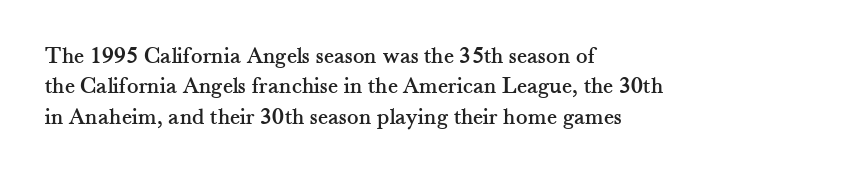
{"italic": "no", "underline": "no", "align": "left", "line_spacing": "normal", "line_spacing_ratio": 1.27, "letter_spacing": "normal", "letter_spacing_em": 0.0, "glyph_px": 24}
